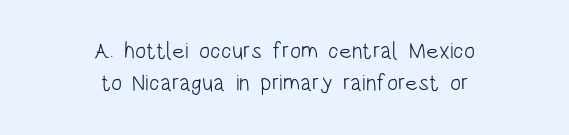
The image shows 23 px text type, upright; set centered, normal line spacing (1.4x), normal letter spacing, not underlined.
